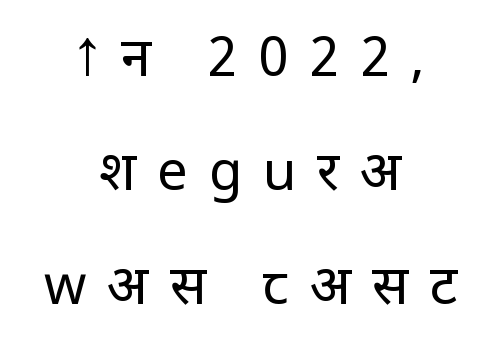
Q: Is the text bold? A: No.
Q: Is the text italic (slanted)? A: No, it is upright.
Q: Is the typeface a serif or a sans-serif typeface? A: Sans-serif.
Q: Is the text underlined? A: No.
Q: How is the paragraph aligned? A: Centered.
Q: Is the spacing between letters normal or unusually wide? A: Unusually wide.
Q: Is the spacing between lines tight, normal or loose? A: Loose.
Q: Width (condensed, normal, or wide)? A: Normal.
Q: Stroke contrast? A: Low.
Q: x-height? A: Large.
Q: Monospaced? A: No.
